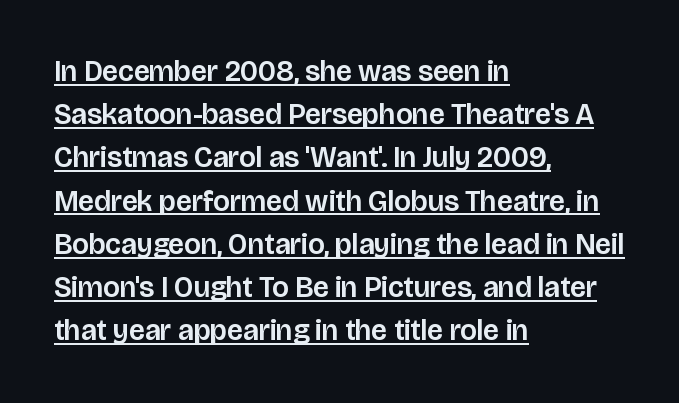
Q: Is the text italic (slanted)? A: No, it is upright.
Q: Is the typeface a serif or a sans-serif typeface? A: Sans-serif.
Q: Is the text underlined? A: Yes.
Q: How is the paragraph aligned? A: Left-aligned.
Q: Is the spacing between letters normal or unusually wide? A: Normal.
Q: Is the spacing between lines tight, normal or loose? A: Normal.
Q: Width (condensed, normal, or wide)? A: Normal.
Q: Stroke contrast? A: Low.
Q: x-height? A: Large.
Q: Monospaced? A: No.
